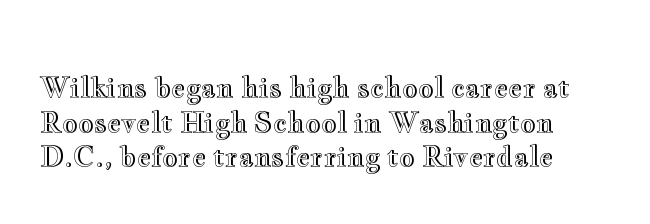
{"italic": "no", "underline": "no", "line_spacing": "normal", "line_spacing_ratio": 1.28, "letter_spacing": "normal", "letter_spacing_em": 0.0, "glyph_px": 27}
